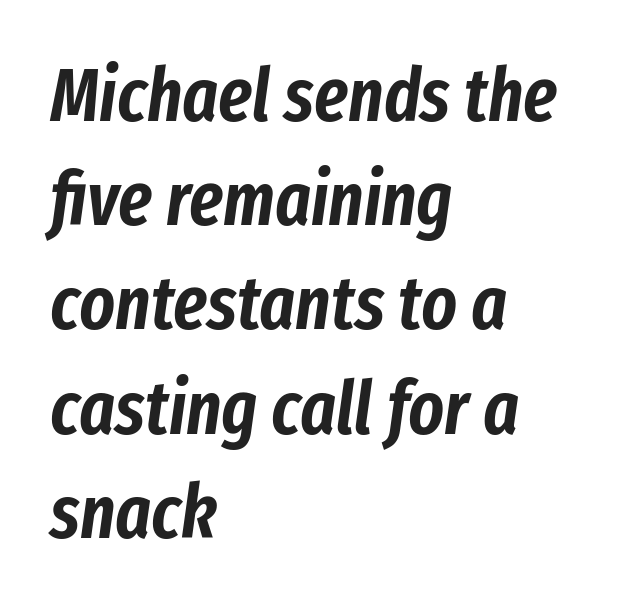
The image shows 75 px condensed type, italic (leaning right); set left-aligned, normal line spacing (1.39x), normal letter spacing, not underlined; low stroke contrast and a medium x-height.
